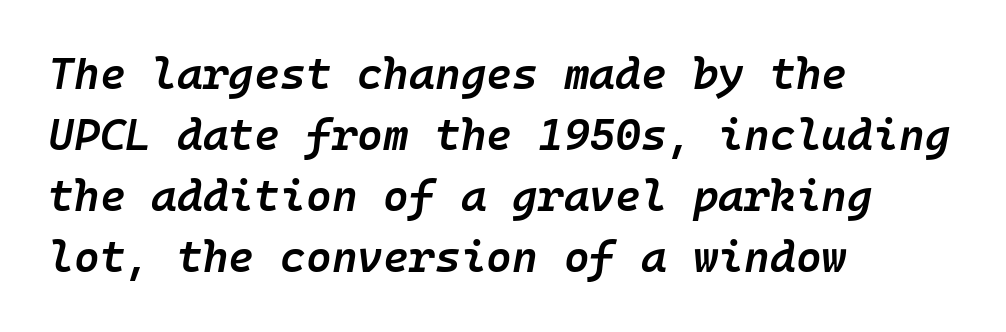
The image shows 44 px semibold type, italic (leaning right); set left-aligned, normal line spacing (1.39x), normal letter spacing, not underlined; low stroke contrast and a medium x-height.
